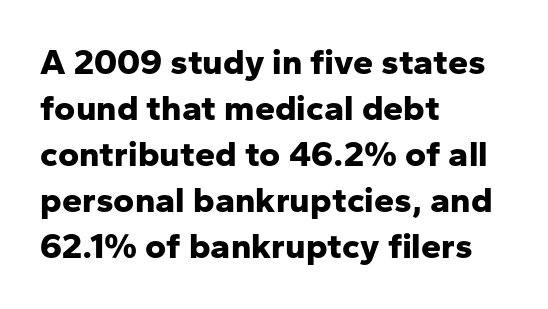
Q: Is the text bold? A: Yes.
Q: Is the text italic (slanted)? A: No, it is upright.
Q: Is the typeface a serif or a sans-serif typeface? A: Sans-serif.
Q: Is the text underlined? A: No.
Q: How is the paragraph aligned? A: Left-aligned.
Q: Is the spacing between letters normal or unusually wide? A: Normal.
Q: Is the spacing between lines tight, normal or loose? A: Normal.
Q: Width (condensed, normal, or wide)? A: Normal.
Q: Stroke contrast? A: Low.
Q: x-height? A: Medium.
Q: Monospaced? A: No.
